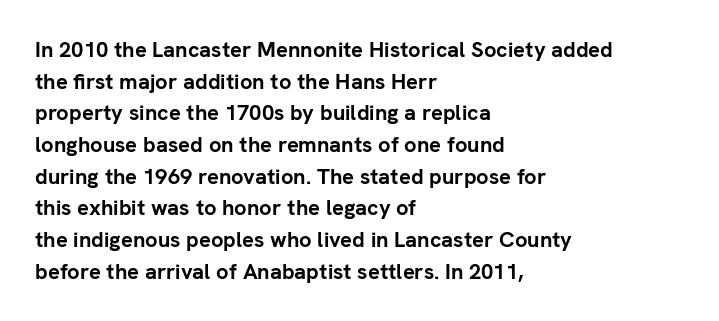
Q: Is the text bold? A: Yes.
Q: Is the text italic (slanted)? A: No, it is upright.
Q: Is the text underlined? A: No.
Q: How is the paragraph aligned? A: Left-aligned.
Q: Is the spacing between letters normal or unusually wide? A: Normal.
Q: Is the spacing between lines tight, normal or loose? A: Normal.
